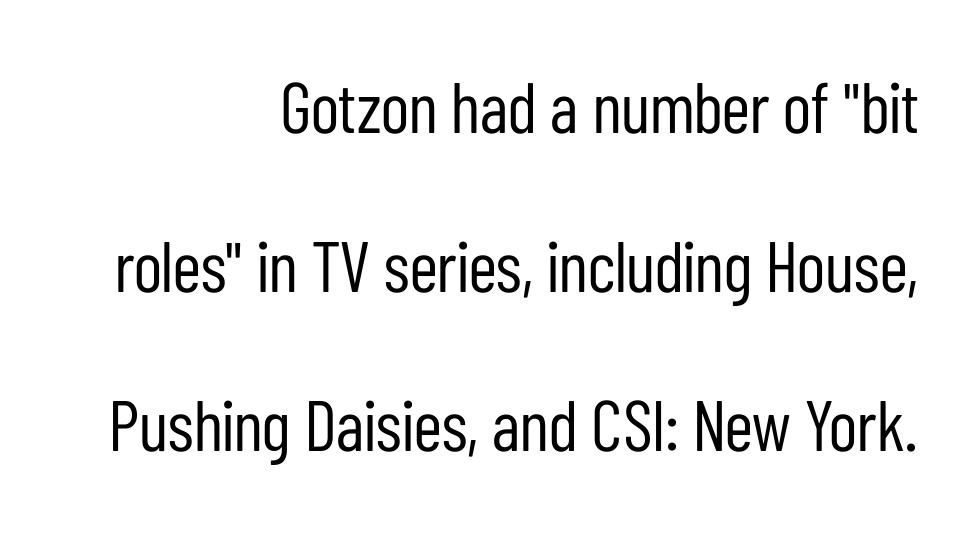
{"serif": "no", "italic": "no", "bold": "no", "weight": "regular", "width": "condensed", "stroke_contrast": "low", "x_height": "medium", "monospaced": "no", "underline": "no", "align": "right", "line_spacing": "loose", "line_spacing_ratio": 2.24, "letter_spacing": "normal", "letter_spacing_em": 0.0, "glyph_px": 71}
